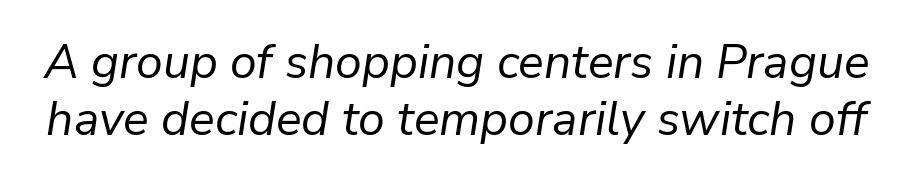
The image shows 48 px regular-weight type, italic (leaning right); set line spacing 1.18x, normal letter spacing, not underlined; low stroke contrast and a medium x-height.
